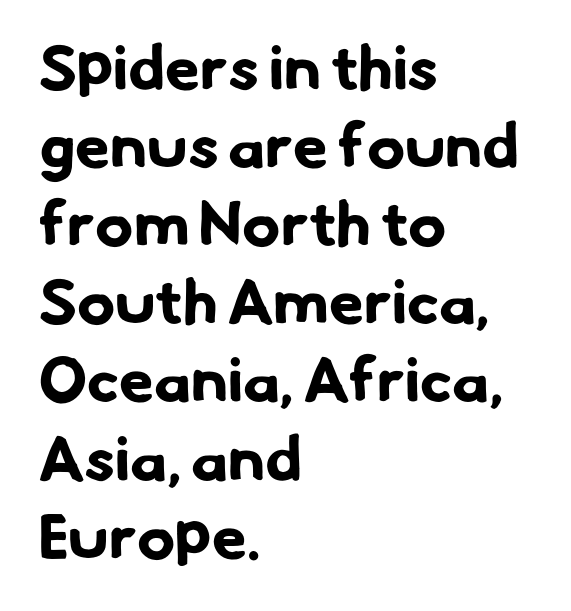
Q: Is the text bold? A: Yes.
Q: Is the typeface a serif or a sans-serif typeface? A: Sans-serif.
Q: Is the text underlined? A: No.
Q: How is the paragraph aligned? A: Left-aligned.
Q: Is the spacing between letters normal or unusually wide? A: Normal.
Q: Width (condensed, normal, or wide)? A: Normal.
Q: Stroke contrast? A: Low.
Q: x-height? A: Small.
Q: Monospaced? A: No.
